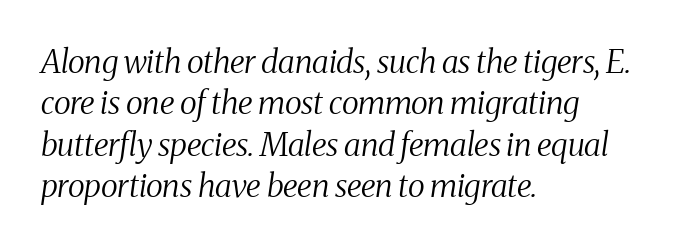
Q: Is the text bold? A: No.
Q: Is the text italic (slanted)? A: Yes, it leans right by about 8 degrees.
Q: Is the typeface a serif or a sans-serif typeface? A: Serif.
Q: Is the text underlined? A: No.
Q: How is the paragraph aligned? A: Left-aligned.
Q: Is the spacing between letters normal or unusually wide? A: Normal.
Q: Is the spacing between lines tight, normal or loose? A: Normal.
Q: Width (condensed, normal, or wide)? A: Condensed.
Q: Stroke contrast? A: Medium.
Q: x-height? A: Medium.
Q: Monospaced? A: No.
